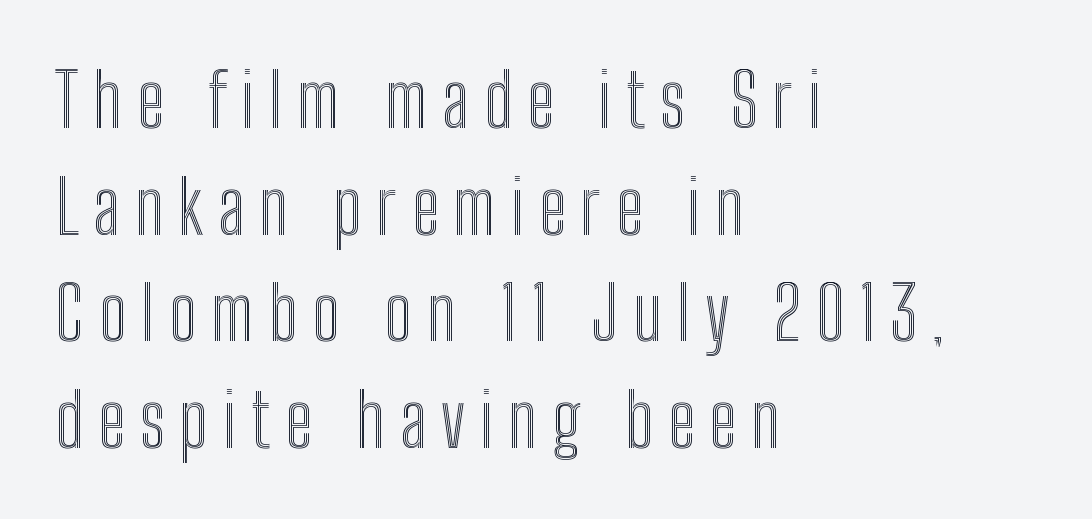
In CSS terms this would be text-align: left. Here the designer chose a conventional face with non-uniform glyph widths. The rows are spaced the way most documents space them. Words float on clear page, feet unadorned. Letter spacing: wide. Posture: vertical.
